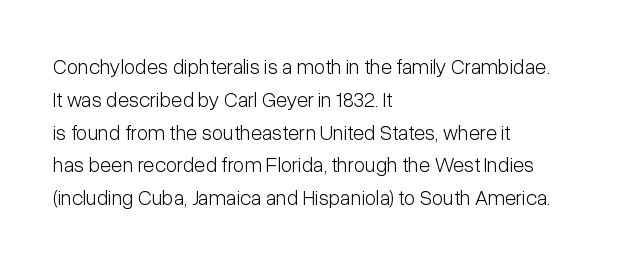
Upright lettering throughout. The rows are spaced the way most documents space them. These lines stack with their left ends in a neat column. The space beneath each line is pristine and unruled. This sample uses plain, unmodified letter spacing. Stem width sits at or under what a default text font uses.
